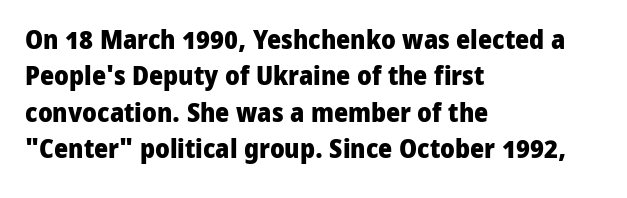
{"italic": "no", "bold": "yes", "underline": "no", "align": "left", "line_spacing": "normal", "line_spacing_ratio": 1.35, "letter_spacing": "normal", "letter_spacing_em": 0.0, "glyph_px": 27}
